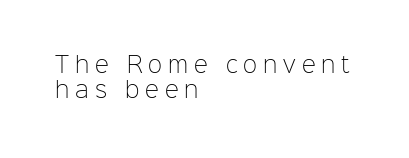
Q: Is the text bold? A: No.
Q: Is the text italic (slanted)? A: No, it is upright.
Q: Is the text underlined? A: No.
Q: How is the paragraph aligned? A: Left-aligned.
Q: Is the spacing between letters normal or unusually wide? A: Unusually wide.
